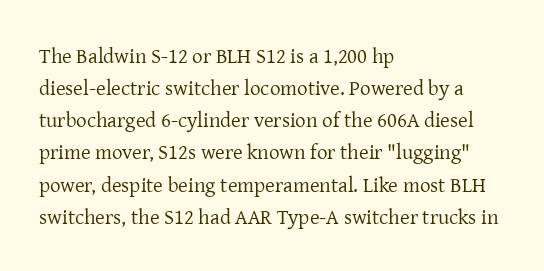
Is the block centered? No — it sits flush against the left margin. Honestly, the row spacing looks completely unremarkable. Check under the words: just untouched page. Ascenders rise straight up at ninety degrees. Nobody touched the tracking dial on this one.
